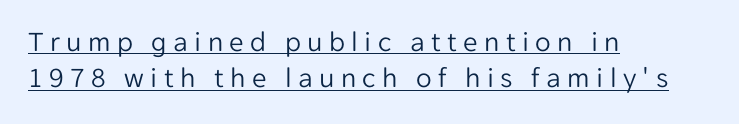
Weight: regular or lighter. Underlined type. Short and long lines alike share a common starting point at left. Tracking here is generous; glyphs stand well apart from one another. The rendering shows plain stroke endings on the letterforms — a sans-serif design.
